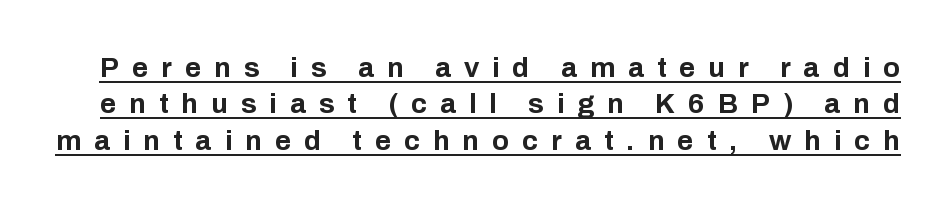
Q: Is the text bold? A: Yes.
Q: Is the text italic (slanted)? A: No, it is upright.
Q: Is the typeface a serif or a sans-serif typeface? A: Sans-serif.
Q: Is the text underlined? A: Yes.
Q: Is the spacing between letters normal or unusually wide? A: Unusually wide.
Q: Is the spacing between lines tight, normal or loose? A: Normal.
Q: Width (condensed, normal, or wide)? A: Normal.
Q: Stroke contrast? A: Low.
Q: x-height? A: Medium.
Q: Monospaced? A: No.
